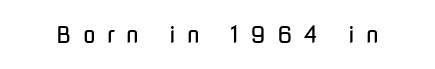
{"italic": "no", "bold": "no", "underline": "no", "letter_spacing": "wide", "letter_spacing_em": 0.48, "glyph_px": 23}
